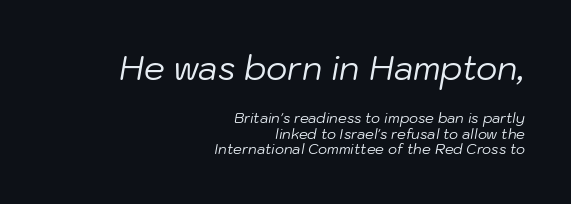
The image shows 33 px regular-weight type, italic (leaning right); set right-aligned, tight line spacing (1.09x), normal letter spacing, not underlined; the first (top) block is 2.36x larger; low stroke contrast and a medium x-height.
